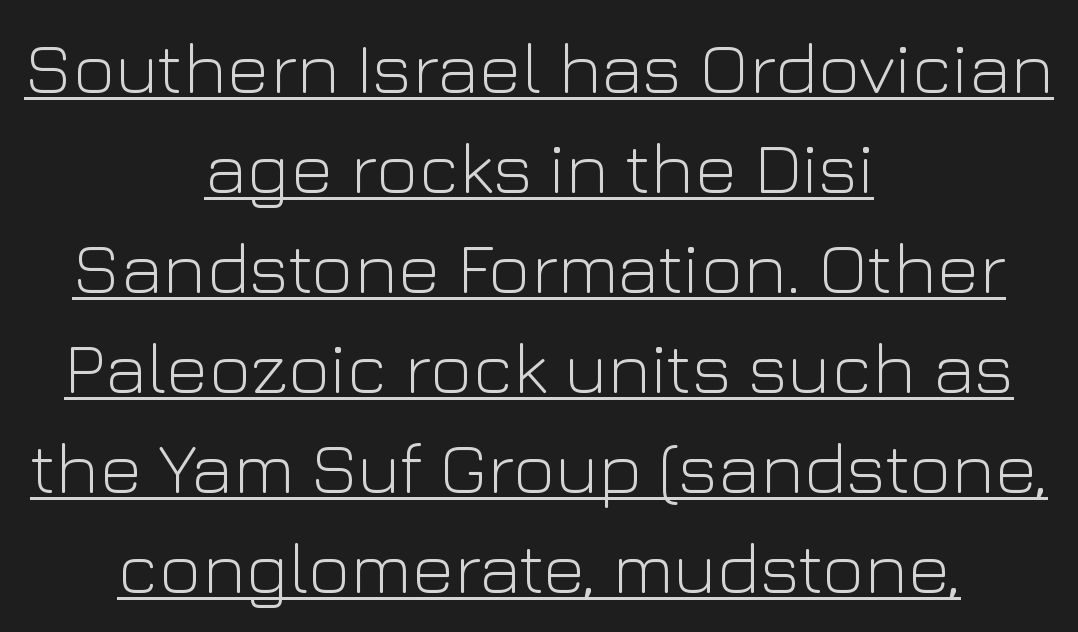
The passage is arranged like a title page — every line centered. Vertically, the passage feels balanced, rows spaced as you'd expect. The words here are underlined. Stroke thickness stays within the range of a standard reading face or lighter. Words appear dense and cohesive because spacing is normal. Do the characters align in a grid? No, the font is proportional.
